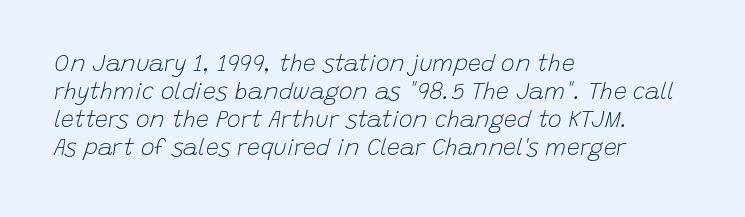
Inter-character spacing is left at the font's built-in metrics. This is oblique type, the kind used for emphasis or titles. Compared with a centered layout, this one pins lines to the left instead. Words float on clear page, feet unadorned. Ink coverage per letter is moderate at most.
